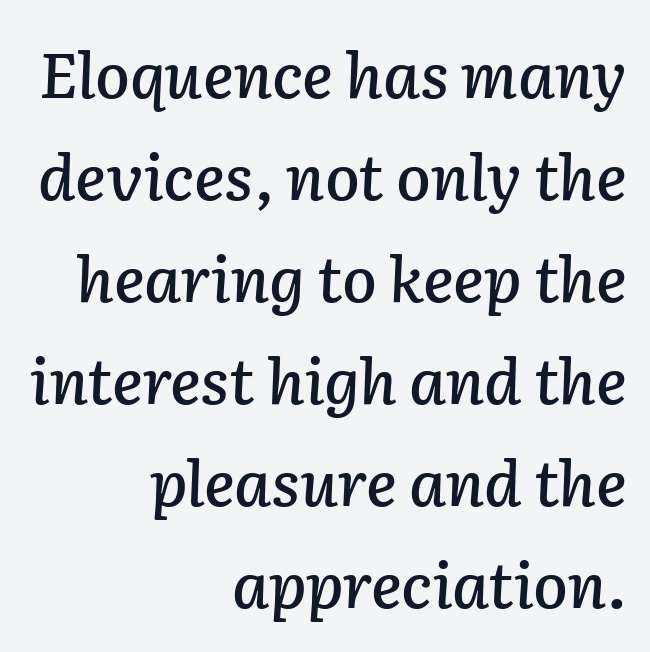
The space directly below the letters is spotless. These lines keep a tight, regular rhythm from letter to letter. The line-height multiplier appears to be the usual default. It's the slanting kind of type.
